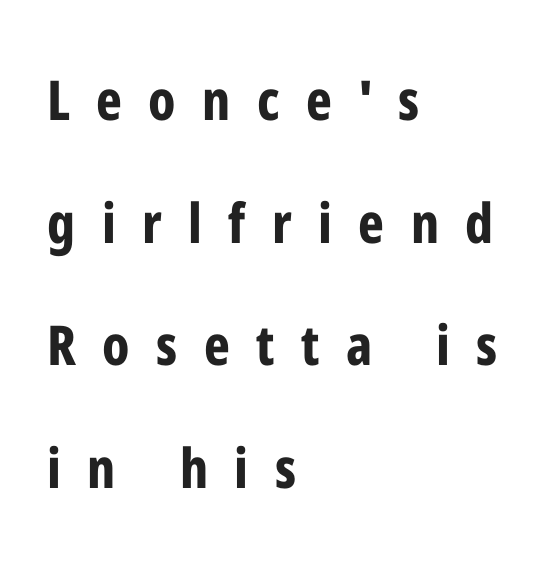
The image shows 55 px bold, condensed sans-serif type, upright; set left-aligned, loose line spacing (2.23x), unusually wide letter spacing (+0.48 em), not underlined; low stroke contrast and a medium x-height.
